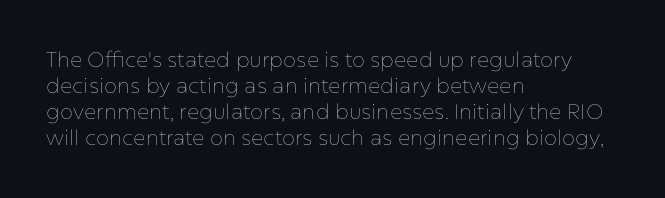
{"italic": "no", "bold": "no", "underline": "no", "align": "left", "line_spacing_ratio": 1.24, "letter_spacing": "normal", "letter_spacing_em": 0.0, "glyph_px": 21}
